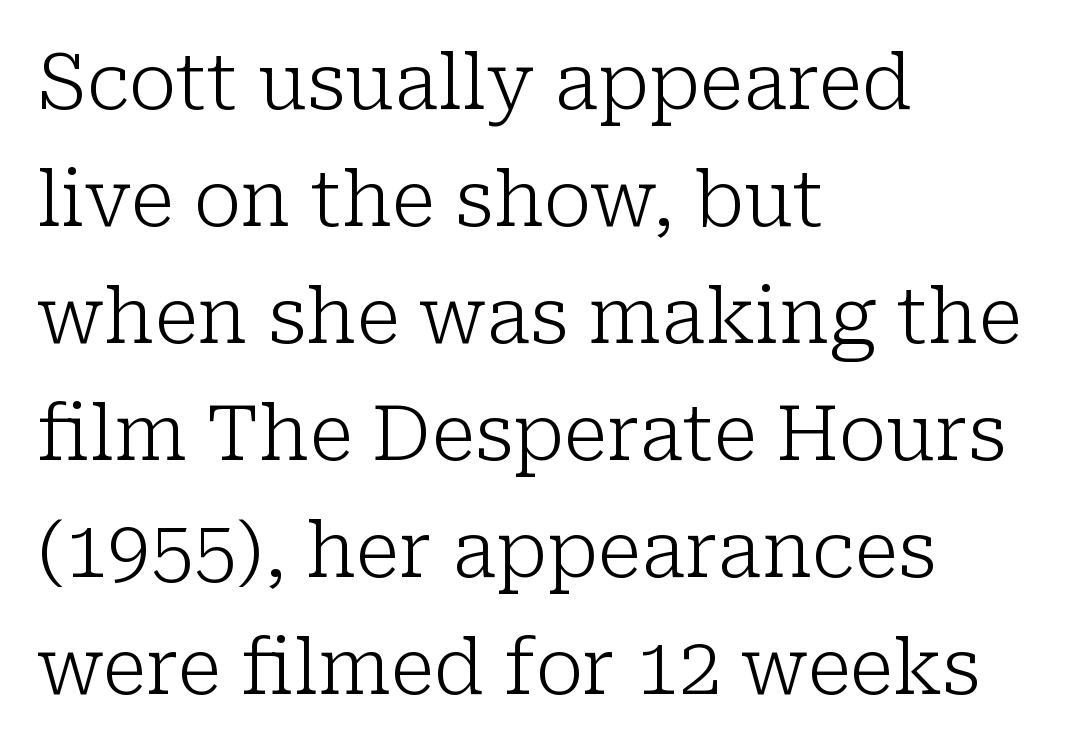
Q: Is the text bold? A: No.
Q: Is the text italic (slanted)? A: No, it is upright.
Q: Is the typeface a serif or a sans-serif typeface? A: Serif.
Q: Is the text underlined? A: No.
Q: How is the paragraph aligned? A: Left-aligned.
Q: Is the spacing between letters normal or unusually wide? A: Normal.
Q: Is the spacing between lines tight, normal or loose? A: Normal.
Q: Width (condensed, normal, or wide)? A: Normal.
Q: Stroke contrast? A: Low.
Q: x-height? A: Medium.
Q: Monospaced? A: No.
